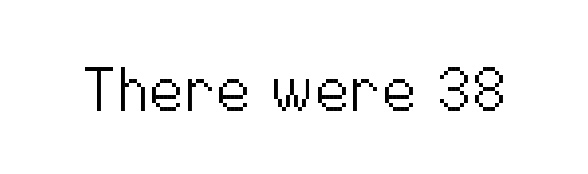
Nope, not italic — everything's standing straight. The passage shown is not bold in any degree. Grotesque or geometric, the face here clearly has no serifs. What stands out about the letter spacing? Nothing — it is the standard amount. Plain, unruled lines of type.
